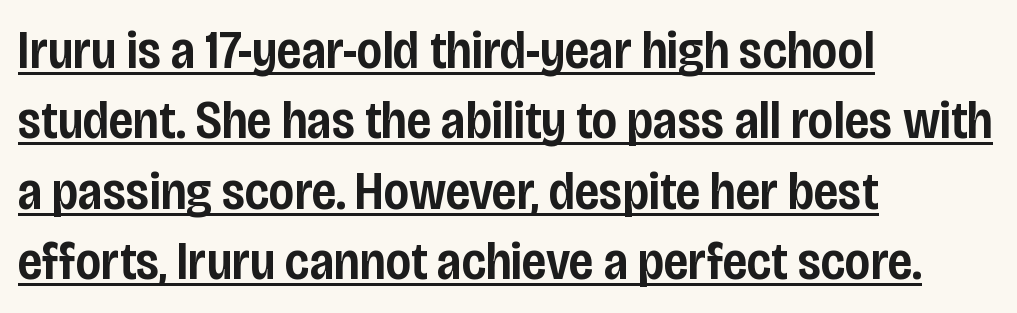
Teacher's note: observe the even left margin — that is flush-left alignment. If you measured baseline to baseline, you'd find a middling distance. Every word sits above its own underline. Is the letter spacing exaggerated? No — it looks like the ordinary default. A typesetter would label this face a sans. Italic? Not at all — the glyphs are vertical.
